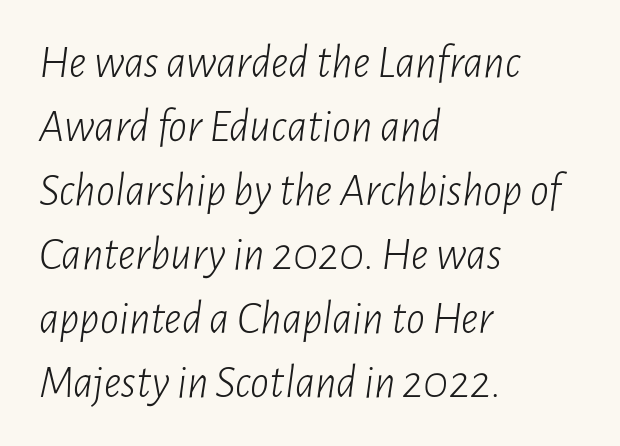
The image shows 47 px light, condensed type, italic (leaning right); set left-aligned, normal line spacing (1.36x), normal letter spacing, not underlined; low stroke contrast and a medium x-height.
